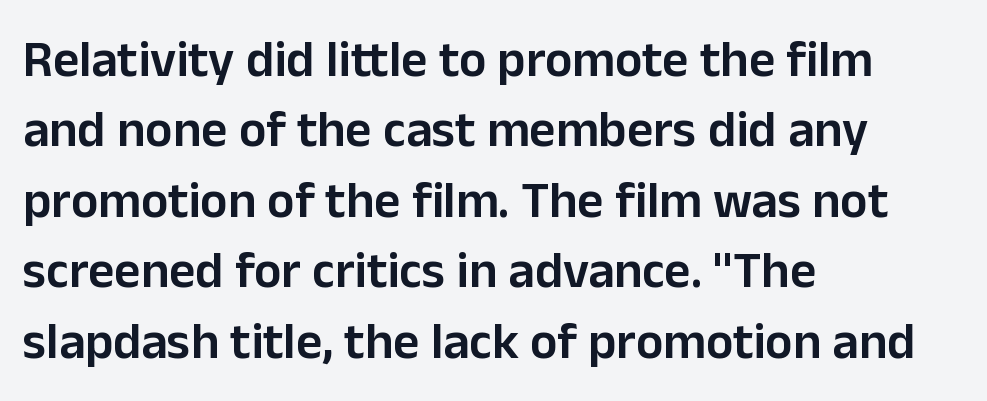
{"serif": "no", "italic": "no", "bold": "semi", "weight": "semibold", "width": "normal", "stroke_contrast": "low", "x_height": "medium", "monospaced": "no", "underline": "no", "align": "left", "line_spacing": "normal", "line_spacing_ratio": 1.38, "letter_spacing": "normal", "letter_spacing_em": 0.0, "glyph_px": 51}
